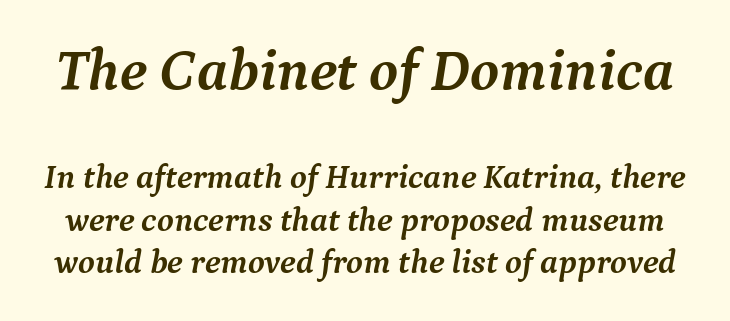
{"serif": "yes", "italic": "yes", "lean": "right", "slant_degrees": 9, "bold": "yes", "weight": "semibold", "width": "normal", "stroke_contrast": "medium", "x_height": "medium", "monospaced": "no", "underline": "no", "line_spacing_ratio": 1.24, "letter_spacing": "normal", "letter_spacing_em": 0.0, "larger_block": "first", "size_ratio": 1.74, "glyph_px": 59}
